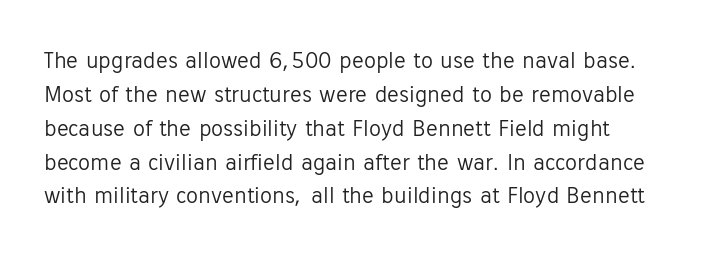
{"italic": "no", "bold": "no", "underline": "no", "line_spacing": "normal", "line_spacing_ratio": 1.41, "letter_spacing": "normal", "letter_spacing_em": 0.0, "glyph_px": 24}
